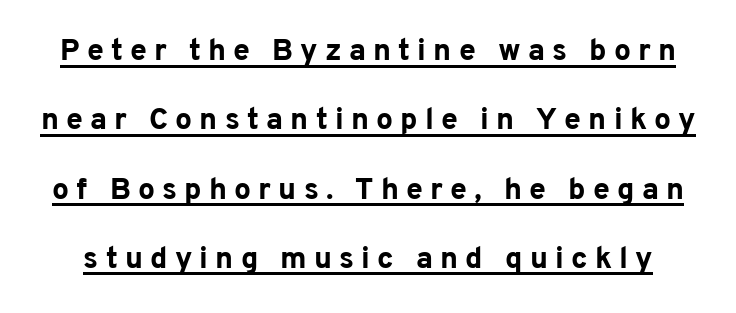
Q: Is the text bold? A: Yes.
Q: Is the text italic (slanted)? A: No, it is upright.
Q: Is the typeface a serif or a sans-serif typeface? A: Sans-serif.
Q: Is the text underlined? A: Yes.
Q: Is the spacing between letters normal or unusually wide? A: Unusually wide.
Q: Is the spacing between lines tight, normal or loose? A: Loose.
Q: Width (condensed, normal, or wide)? A: Normal.
Q: Stroke contrast? A: Low.
Q: x-height? A: Medium.
Q: Monospaced? A: No.
